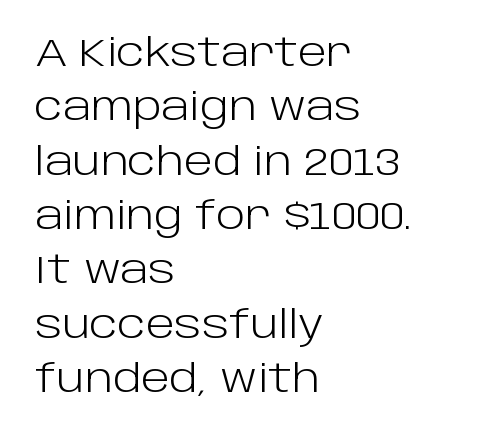
The image shows 38 px light sans-serif type, upright; set left-aligned, normal line spacing (1.43x), normal letter spacing, not underlined; low stroke contrast and a large x-height.
